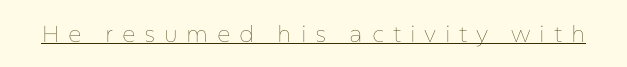
Decoration check: the copy is underlined. If you drew a line through each stem, it would be perfectly vertical. The letters are spread apart with noticeably loose tracking. Summary of weight: not heavy and not bold.
